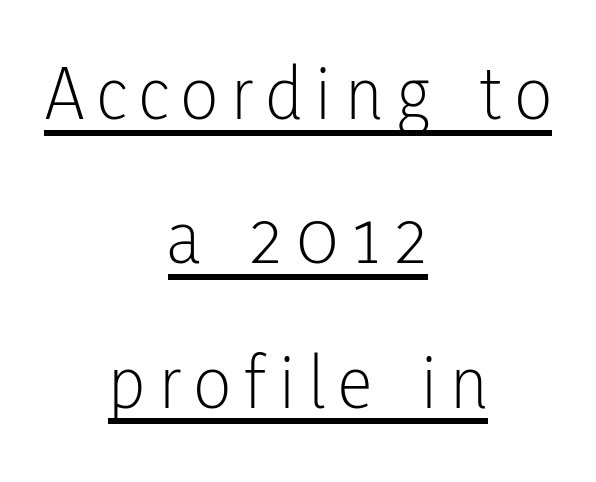
Q: Is the text bold? A: No.
Q: Is the text italic (slanted)? A: No, it is upright.
Q: Is the typeface a serif or a sans-serif typeface? A: Sans-serif.
Q: Is the text underlined? A: Yes.
Q: How is the paragraph aligned? A: Centered.
Q: Width (condensed, normal, or wide)? A: Condensed.
Q: Stroke contrast? A: Low.
Q: x-height? A: Medium.
Q: Monospaced? A: No.
